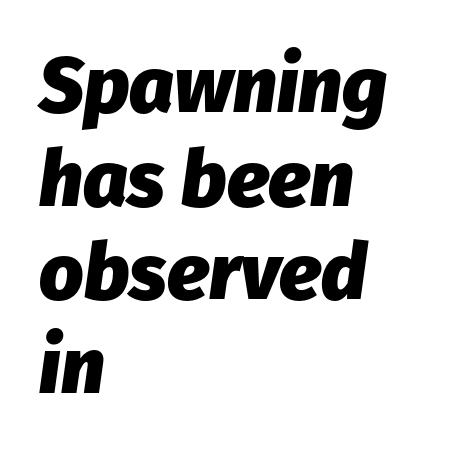
{"italic": "yes", "lean": "right", "slant_degrees": 8, "bold": "yes", "weight": "heavy", "width": "normal", "stroke_contrast": "low", "x_height": "medium", "monospaced": "no", "underline": "no", "align": "left", "line_spacing_ratio": 1.2, "letter_spacing": "normal", "letter_spacing_em": 0.0, "glyph_px": 78}
